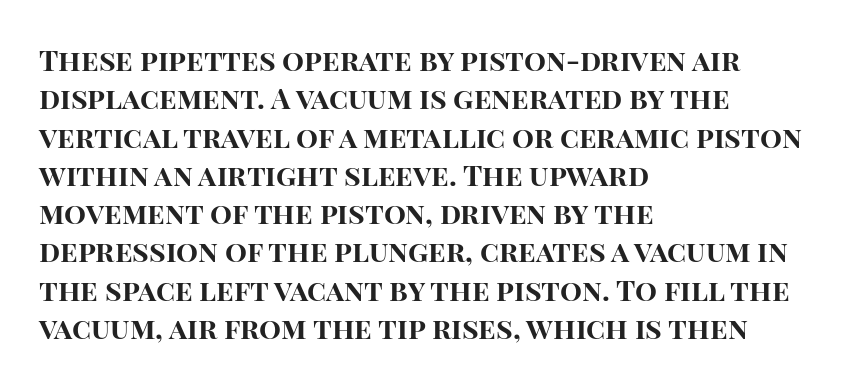
{"serif": "no", "italic": "no", "bold": "yes", "weight": "bold", "width": "normal", "stroke_contrast": "high", "x_height": "large", "monospaced": "no", "underline": "no", "align": "left", "line_spacing": "normal", "line_spacing_ratio": 1.32, "letter_spacing": "normal", "letter_spacing_em": 0.0, "glyph_px": 29}
